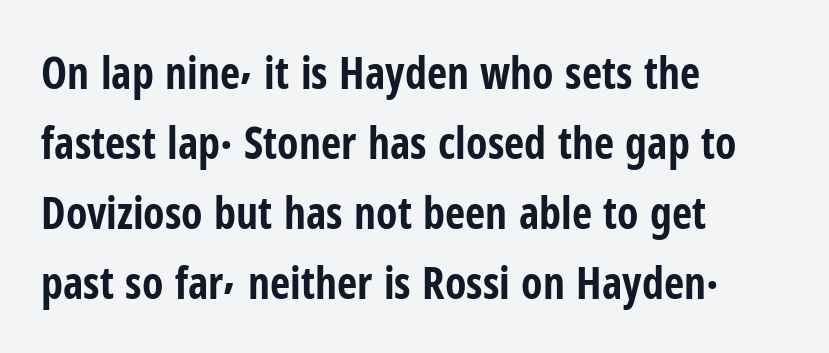
{"serif": "no", "italic": "no", "bold": "yes", "weight": "bold", "width": "condensed", "stroke_contrast": "low", "x_height": "medium", "monospaced": "no", "underline": "no", "align": "left", "line_spacing": "normal", "line_spacing_ratio": 1.59, "letter_spacing": "normal", "letter_spacing_em": 0.0, "glyph_px": 44}
